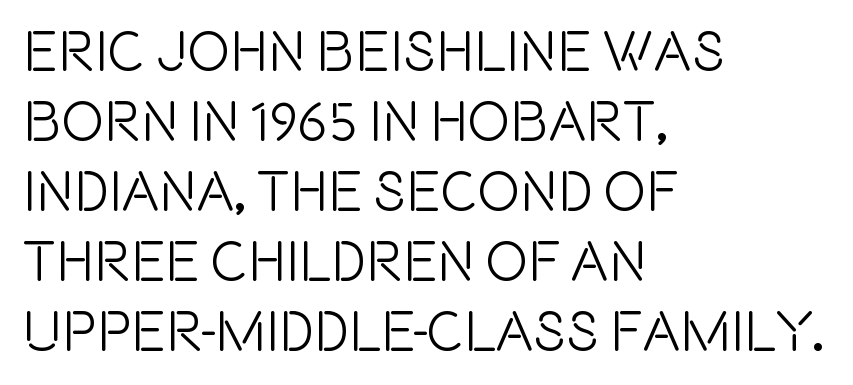
Q: Is the text italic (slanted)? A: No, it is upright.
Q: Is the typeface a serif or a sans-serif typeface? A: Sans-serif.
Q: Is the text underlined? A: No.
Q: How is the paragraph aligned? A: Left-aligned.
Q: Is the spacing between letters normal or unusually wide? A: Normal.
Q: Width (condensed, normal, or wide)? A: Condensed.
Q: x-height? A: Large.
Q: Monospaced? A: No.
